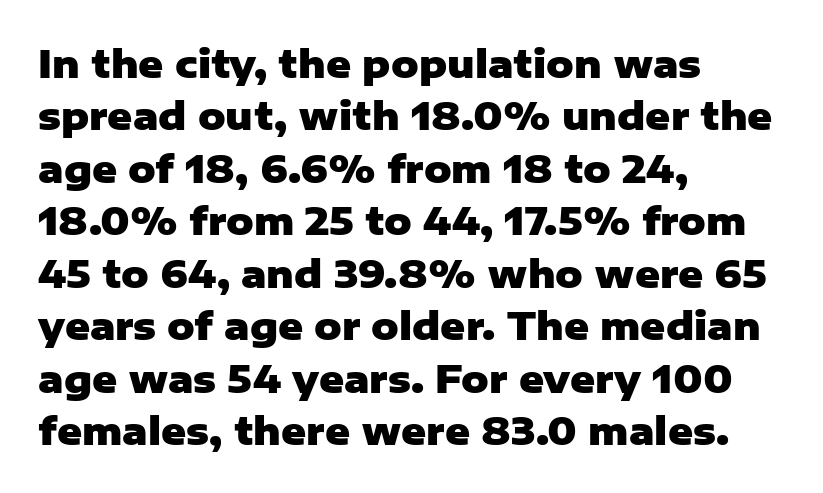
{"serif": "no", "italic": "no", "bold": "yes", "weight": "heavy", "width": "normal", "stroke_contrast": "low", "x_height": "medium", "monospaced": "no", "underline": "no", "align": "left", "line_spacing": "normal", "line_spacing_ratio": 1.38, "letter_spacing": "normal", "letter_spacing_em": 0.0, "glyph_px": 38}
